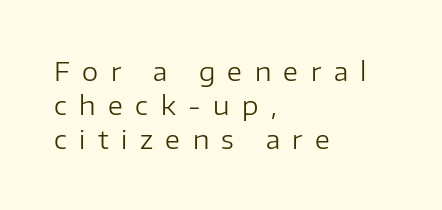
Reading down the block, your eye returns to a fixed left position each line. The tracking reads as deliberately expanded to a designer's eye. Check under the words: just untouched page. The letters look calm and open, with moderate or lighter stems. The letters stand straight up with perfectly vertical stems.
